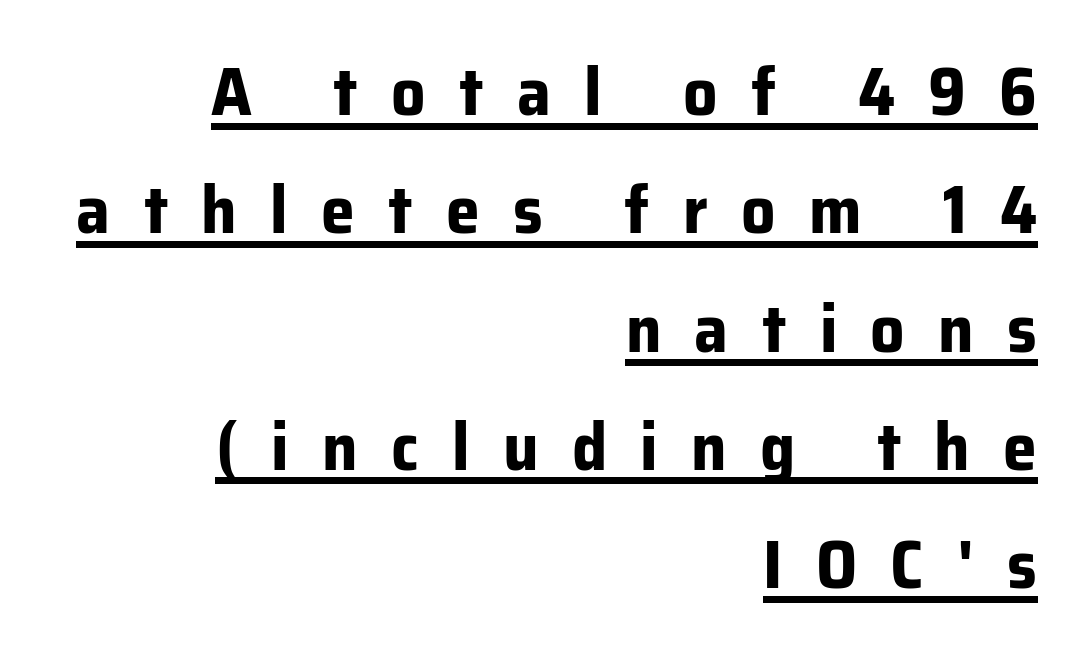
{"serif": "no", "italic": "no", "bold": "yes", "weight": "bold", "width": "normal", "stroke_contrast": "low", "x_height": "medium", "monospaced": "no", "underline": "yes", "align": "right", "line_spacing_ratio": 1.74, "letter_spacing": "wide", "letter_spacing_em": 0.49, "glyph_px": 68}
